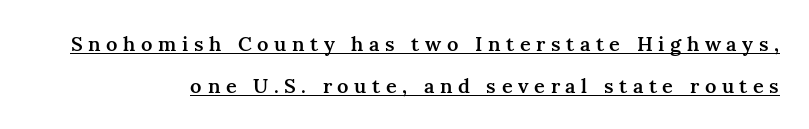
Q: Is the text bold? A: Semi-bold.
Q: Is the text italic (slanted)? A: No, it is upright.
Q: Is the text underlined? A: Yes.
Q: Is the spacing between letters normal or unusually wide? A: Unusually wide.
Q: Is the spacing between lines tight, normal or loose? A: Loose.
